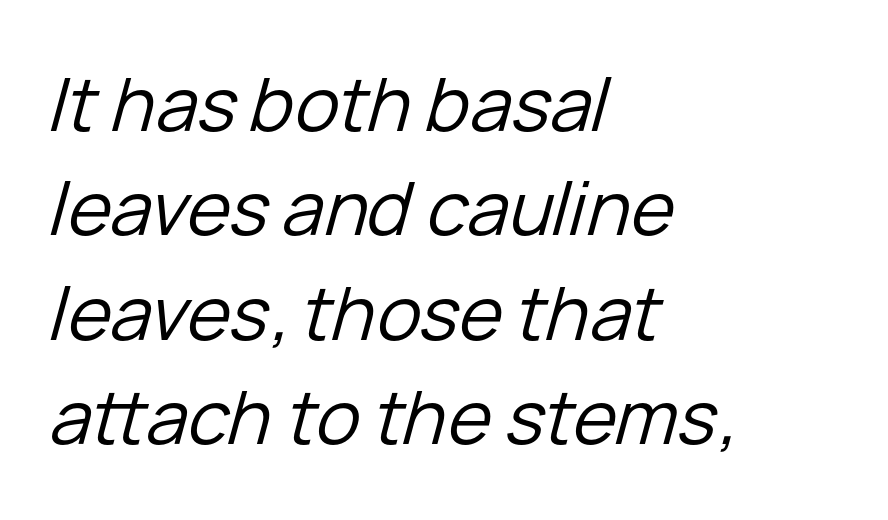
Here the designer chose a conventional face with non-uniform glyph widths. These lines are set flush left with a ragged right edge. Nobody drew a line under any word here. This is not heavy type; no bold has been used. Notice how the stems are inclined rather than vertical — that's the hallmark of italics.
